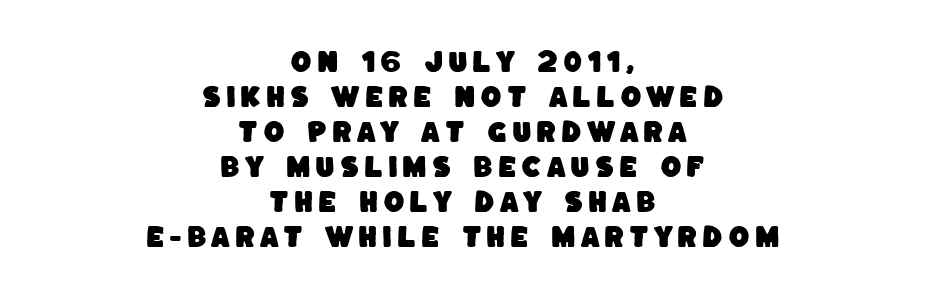
The image shows 24 px text type; set centered, normal line spacing (1.46x), unusually wide letter spacing (+0.2 em), not underlined.
